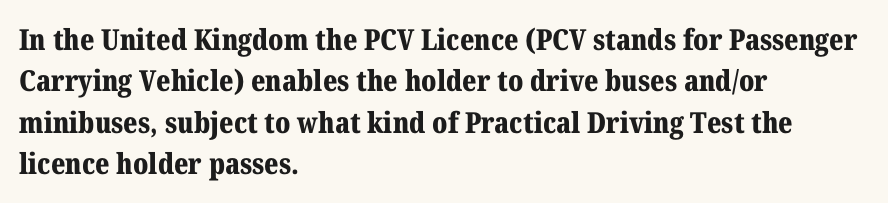
Q: Is the text bold? A: Yes.
Q: Is the text italic (slanted)? A: No, it is upright.
Q: Is the typeface a serif or a sans-serif typeface? A: Serif.
Q: Is the text underlined? A: No.
Q: How is the paragraph aligned? A: Left-aligned.
Q: Is the spacing between letters normal or unusually wide? A: Normal.
Q: Is the spacing between lines tight, normal or loose? A: Normal.
Q: Width (condensed, normal, or wide)? A: Normal.
Q: Stroke contrast? A: Medium.
Q: x-height? A: Medium.
Q: Monospaced? A: No.
